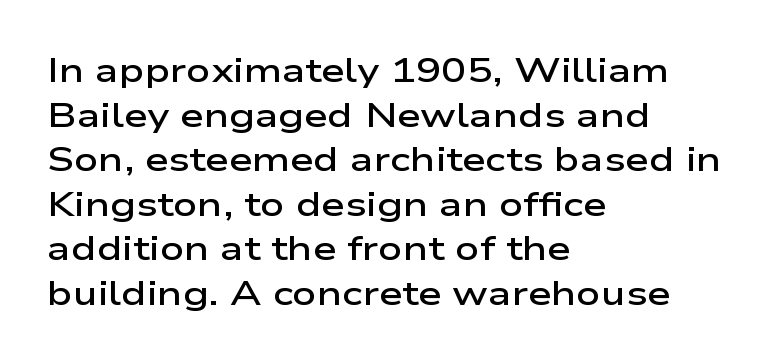
The image shows 34 px semibold, wide sans-serif type, upright; set left-aligned, normal line spacing (1.31x), normal letter spacing, not underlined; low stroke contrast and a medium x-height.
